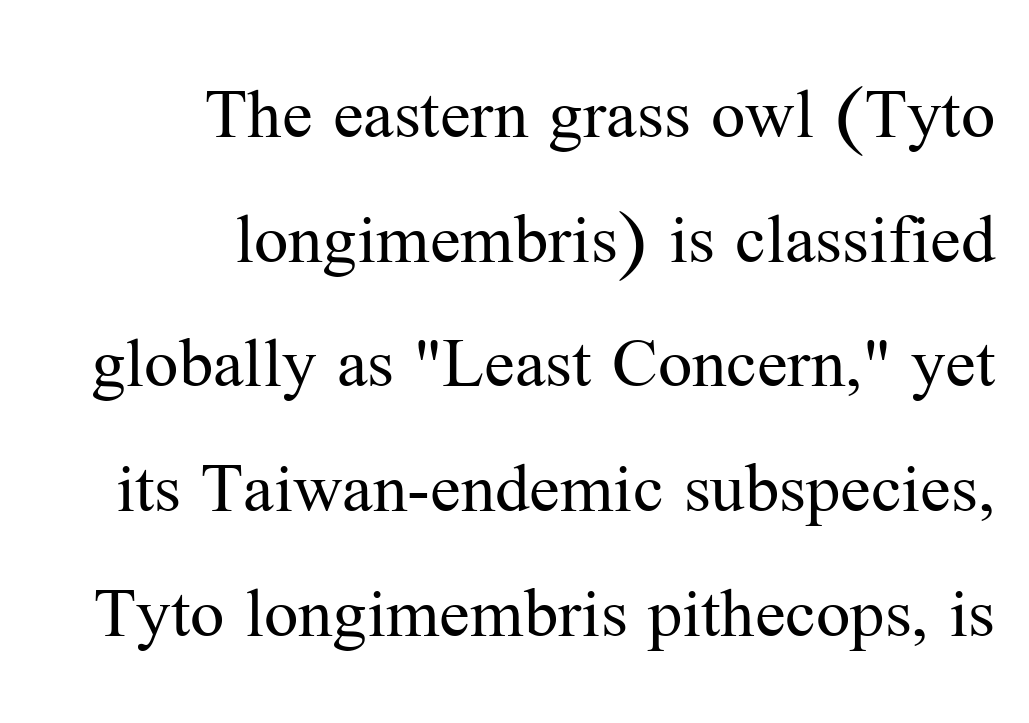
{"serif": "yes", "italic": "no", "bold": "no", "weight": "regular", "width": "normal", "stroke_contrast": "medium", "x_height": "medium", "monospaced": "no", "underline": "no", "align": "right", "line_spacing": "normal", "line_spacing_ratio": 1.64, "letter_spacing": "normal", "letter_spacing_em": 0.0, "glyph_px": 76}
